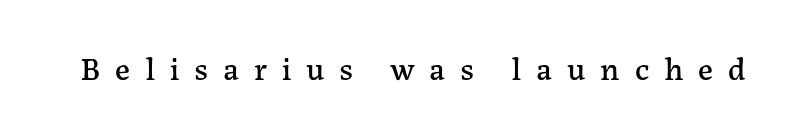
The image shows 33 px serif type, upright; set unusually wide letter spacing (+0.45 em), not underlined; low stroke contrast and a medium x-height.
